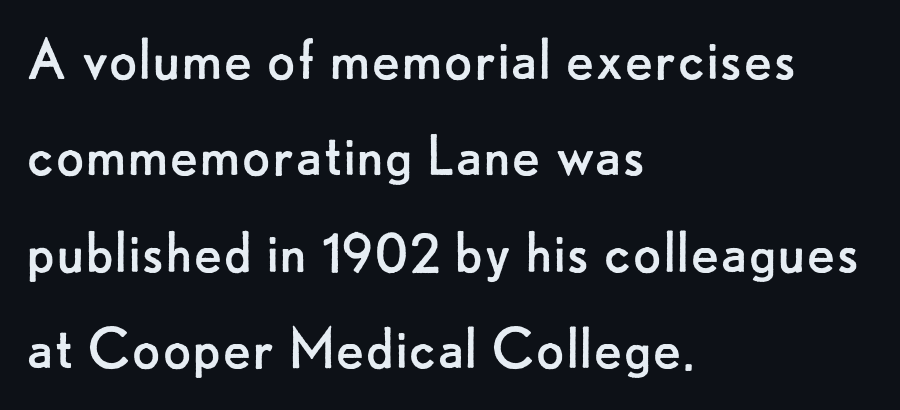
{"serif": "no", "italic": "no", "bold": "no", "weight": "regular", "width": "normal", "stroke_contrast": "low", "x_height": "small", "monospaced": "no", "underline": "no", "align": "left", "line_spacing": "normal", "line_spacing_ratio": 1.44, "letter_spacing": "normal", "letter_spacing_em": 0.0, "glyph_px": 67}
